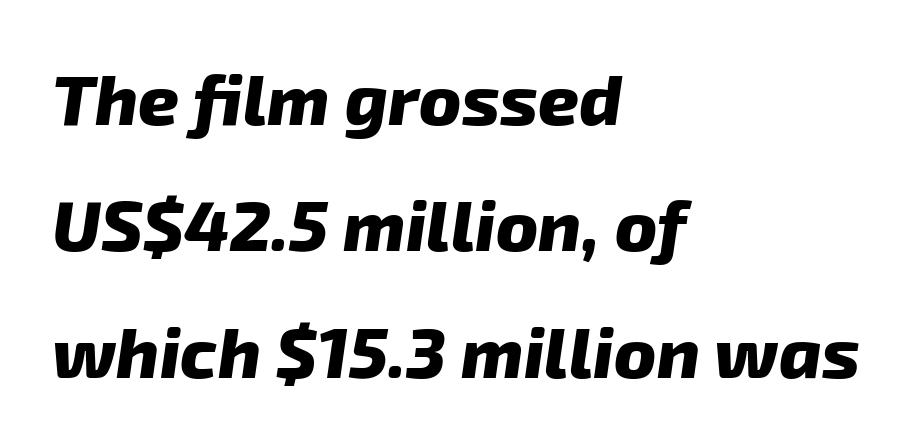
{"serif": "no", "bold": "yes", "weight": "heavy", "width": "normal", "stroke_contrast": "low", "x_height": "medium", "monospaced": "no", "underline": "no", "align": "left", "line_spacing_ratio": 1.78, "letter_spacing": "normal", "letter_spacing_em": 0.0, "glyph_px": 71}
